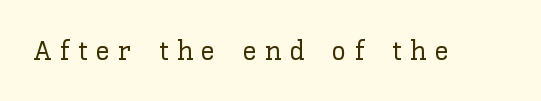
Tall strokes in this sample are plumb rather than angled. Characters follow at a spacing far wider than the type designer built in. Any mark beneath the type? The region is blank. Spacing verdict: proportional, widths tailored to each character.
